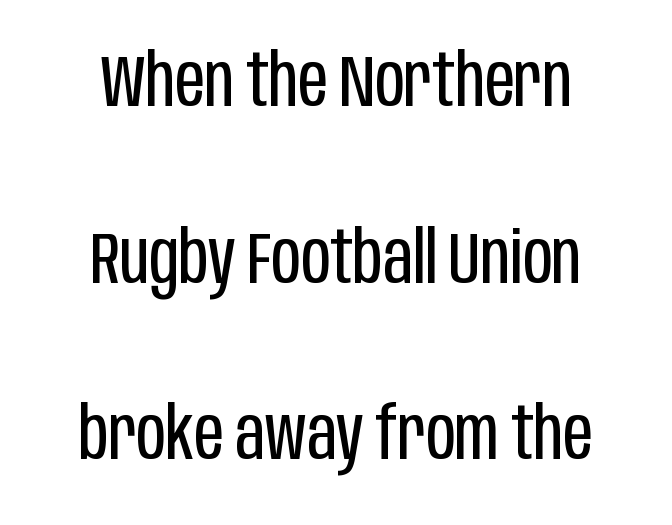
The paragraph has two soft edges and a firm central axis. The type is set solid horizontally, with unmodified tracking. The strip under each line holds only bare page. Font category for this specimen: sans-serif.
